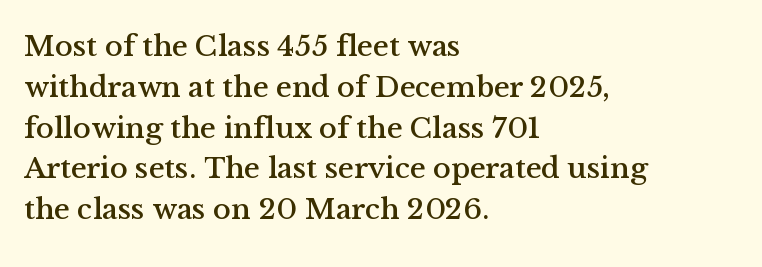
{"serif": "yes", "italic": "no", "width": "normal", "stroke_contrast": "medium", "x_height": "medium", "monospaced": "no", "underline": "no", "align": "left", "line_spacing": "normal", "line_spacing_ratio": 1.36, "letter_spacing": "normal", "letter_spacing_em": 0.0, "glyph_px": 30}
